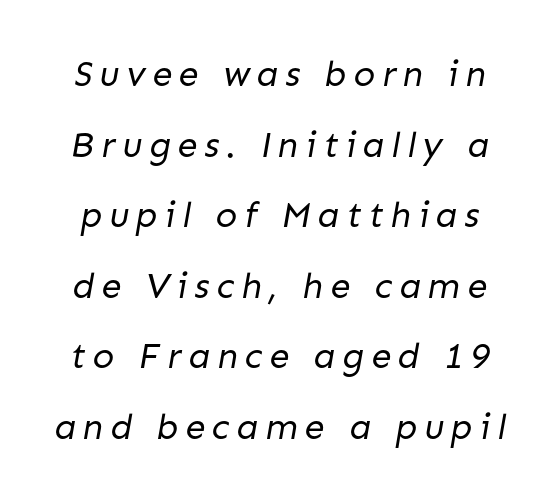
{"serif": "no", "bold": "no", "weight": "regular", "width": "normal", "stroke_contrast": "low", "x_height": "medium", "monospaced": "no", "underline": "no", "line_spacing": "loose", "line_spacing_ratio": 1.96, "glyph_px": 36}
